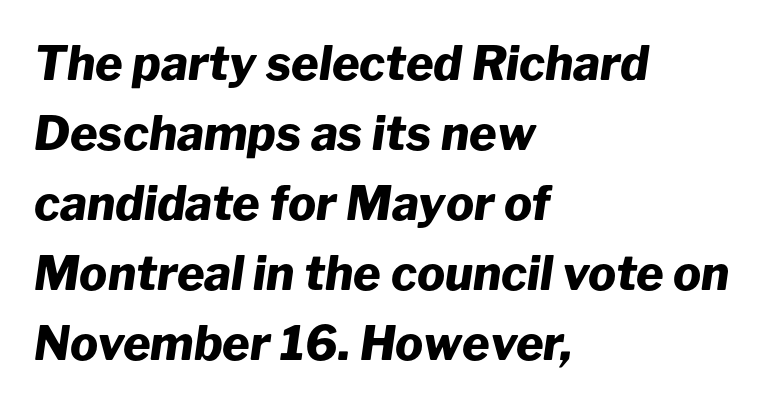
Caption: multi-line text, flush left, ragged right. Compared with ordinary roman type, these characters are visibly tilted. A typesetter would call this proportional, since set widths differ per character. Vertical spacing — default. Unmarked baselines from the first word to the last. The glyphs have the mass of a bold cut.
